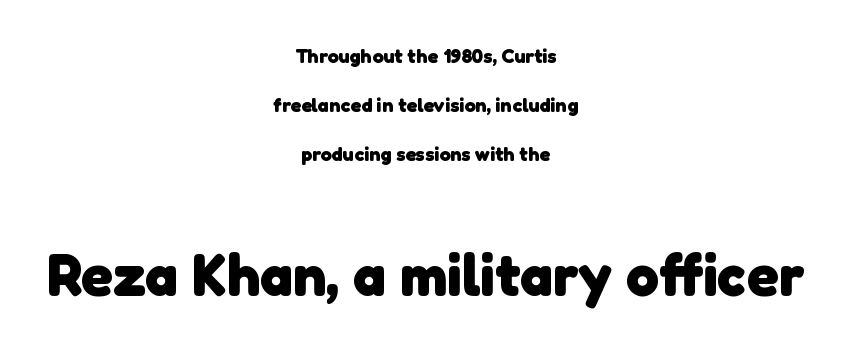
Q: Is the text bold? A: Yes.
Q: Is the typeface a serif or a sans-serif typeface? A: Sans-serif.
Q: Is the text underlined? A: No.
Q: How is the paragraph aligned? A: Centered.
Q: Is the spacing between letters normal or unusually wide? A: Normal.
Q: Is the spacing between lines tight, normal or loose? A: Loose.
Q: Which block of text is set in a larger size, the first (top) or the second (bottom)? A: The second (bottom) one.
Q: Width (condensed, normal, or wide)? A: Normal.
Q: Stroke contrast? A: Low.
Q: x-height? A: Medium.
Q: Monospaced? A: No.
